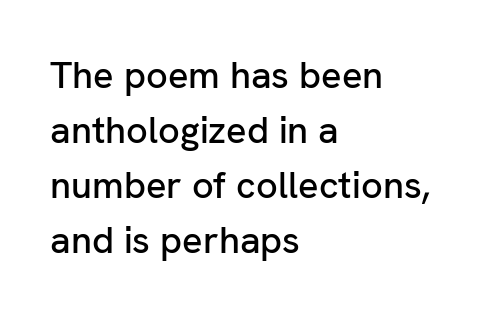
Q: Is the text italic (slanted)? A: No, it is upright.
Q: Is the typeface a serif or a sans-serif typeface? A: Sans-serif.
Q: Is the text underlined? A: No.
Q: How is the paragraph aligned? A: Left-aligned.
Q: Is the spacing between letters normal or unusually wide? A: Normal.
Q: Is the spacing between lines tight, normal or loose? A: Normal.
Q: Width (condensed, normal, or wide)? A: Normal.
Q: Stroke contrast? A: Low.
Q: x-height? A: Medium.
Q: Monospaced? A: No.
